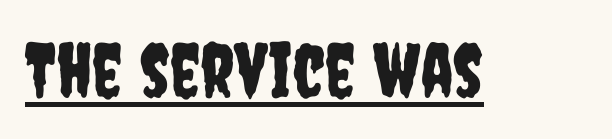
Every stem runs plumb, perpendicular to the baseline. Descenders here cross a horizontal rule under the line. Compared with typical body copy, the letter spacing here is the same. Letterform terminals end flat and unadorned throughout the passage.
